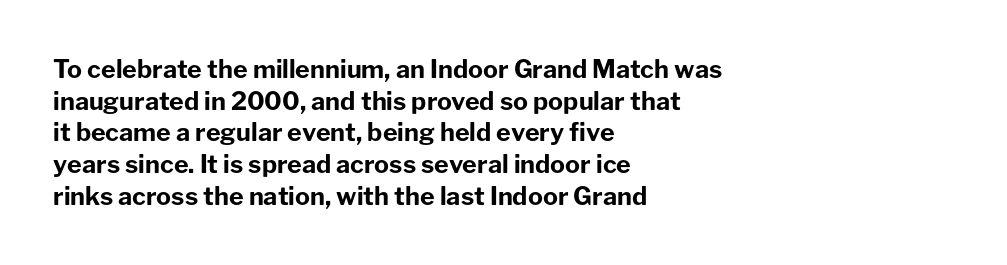
Short and long lines alike share a common starting point at left. The vertical gap from one line to the next is medium. Does the lettering tilt? It doesn't — this is upright. Underline: absent. The tracking reads as untouched default to a designer's eye. Chunky letters — that's bold for sure.
